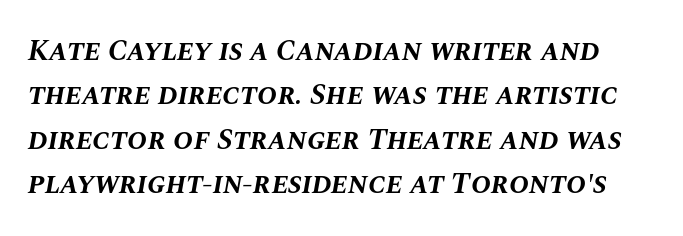
Q: Is the text bold? A: Yes.
Q: Is the text italic (slanted)? A: Yes, it leans right by about 10 degrees.
Q: Is the text underlined? A: No.
Q: Is the spacing between letters normal or unusually wide? A: Normal.
Q: Is the spacing between lines tight, normal or loose? A: Normal.
Q: Width (condensed, normal, or wide)? A: Normal.
Q: Stroke contrast? A: Medium.
Q: x-height? A: Large.
Q: Monospaced? A: No.
